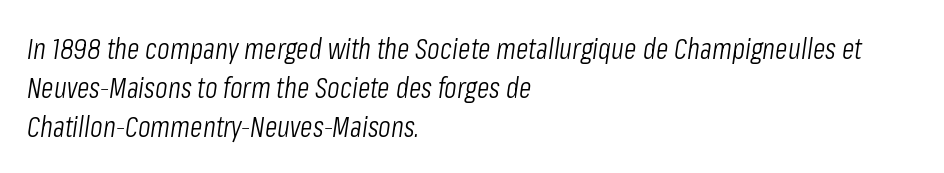
Proportional: the letters do not fall into vertical columns. This sample keeps an unexceptional amount of space between lines. The face looks like a standard text weight, possibly lighter. This sample is left-justified, so line endings fall wherever the words run out. Any mark beneath the type? The region is blank. There's an unmistakable incline to the writing here.
